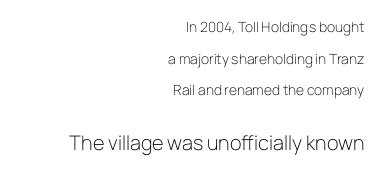
Q: Is the text bold? A: No.
Q: Is the text italic (slanted)? A: No, it is upright.
Q: Is the text underlined? A: No.
Q: How is the paragraph aligned? A: Right-aligned.
Q: Is the spacing between letters normal or unusually wide? A: Normal.
Q: Is the spacing between lines tight, normal or loose? A: Loose.
Q: Which block of text is set in a larger size, the first (top) or the second (bottom)? A: The second (bottom) one.
